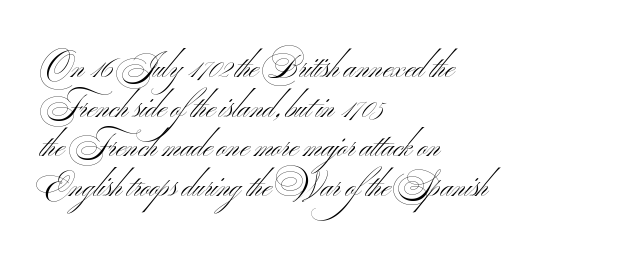
Q: Is the text bold? A: No.
Q: Is the typeface a serif or a sans-serif typeface? A: Sans-serif.
Q: Is the text underlined? A: No.
Q: How is the paragraph aligned? A: Left-aligned.
Q: Is the spacing between letters normal or unusually wide? A: Normal.
Q: Is the spacing between lines tight, normal or loose? A: Normal.
Q: Width (condensed, normal, or wide)? A: Wide.
Q: Stroke contrast? A: Medium.
Q: x-height? A: Small.
Q: Monospaced? A: No.
